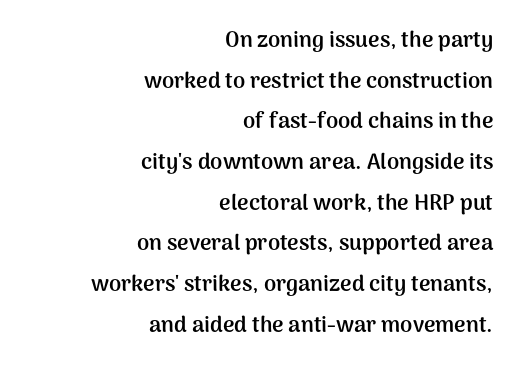
{"italic": "no", "bold": "yes", "underline": "no", "align": "right", "line_spacing_ratio": 1.85, "letter_spacing": "normal", "letter_spacing_em": 0.0, "glyph_px": 22}
